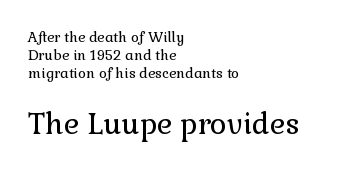
Q: Is the text bold? A: No.
Q: Is the text italic (slanted)? A: No, it is upright.
Q: Is the typeface a serif or a sans-serif typeface? A: Serif.
Q: Is the text underlined? A: No.
Q: How is the paragraph aligned? A: Left-aligned.
Q: Is the spacing between letters normal or unusually wide? A: Normal.
Q: Is the spacing between lines tight, normal or loose? A: Normal.
Q: Which block of text is set in a larger size, the first (top) or the second (bottom)? A: The second (bottom) one.
Q: Width (condensed, normal, or wide)? A: Normal.
Q: x-height? A: Medium.
Q: Monospaced? A: No.
